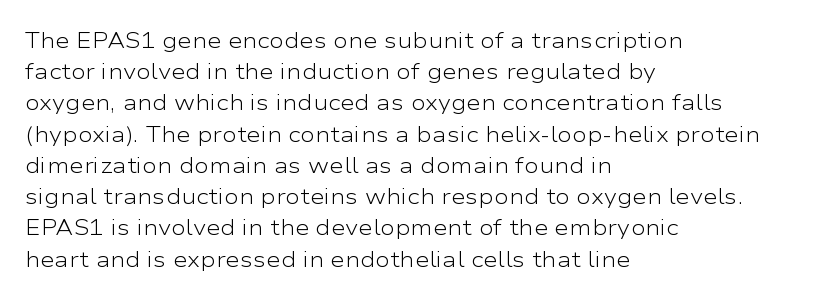
The image shows 22 px text type, upright; set left-aligned, normal line spacing (1.42x), normal letter spacing, not underlined.
